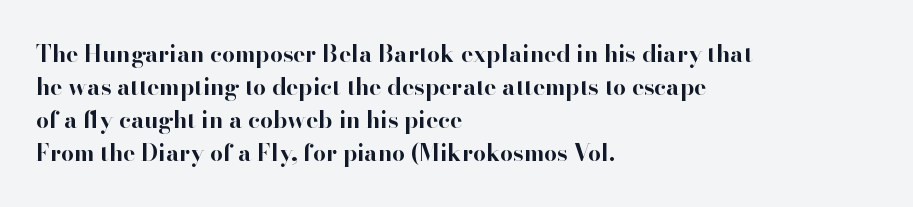
The image shows 23 px bold type, upright; set left-aligned, normal line spacing (1.43x), normal letter spacing, not underlined.
